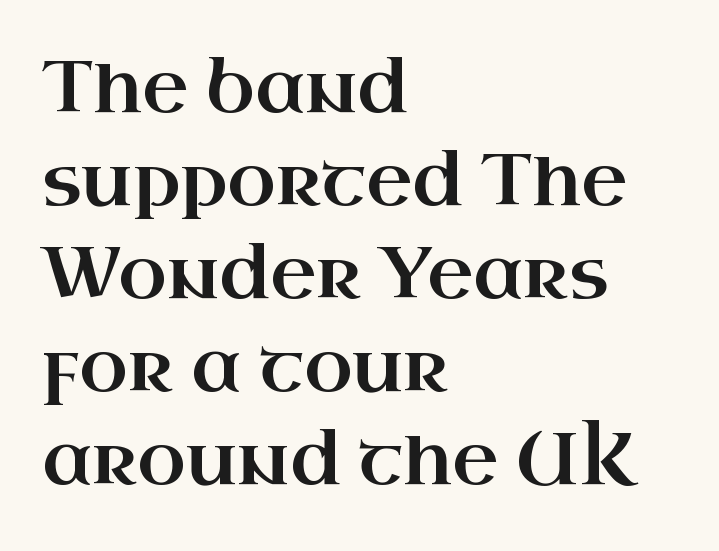
Q: Is the text italic (slanted)? A: No, it is upright.
Q: Is the typeface a serif or a sans-serif typeface? A: Serif.
Q: Is the text underlined? A: No.
Q: How is the paragraph aligned? A: Left-aligned.
Q: Is the spacing between letters normal or unusually wide? A: Normal.
Q: Is the spacing between lines tight, normal or loose? A: Normal.
Q: Width (condensed, normal, or wide)? A: Wide.
Q: Stroke contrast? A: High.
Q: x-height? A: Small.
Q: Monospaced? A: No.
